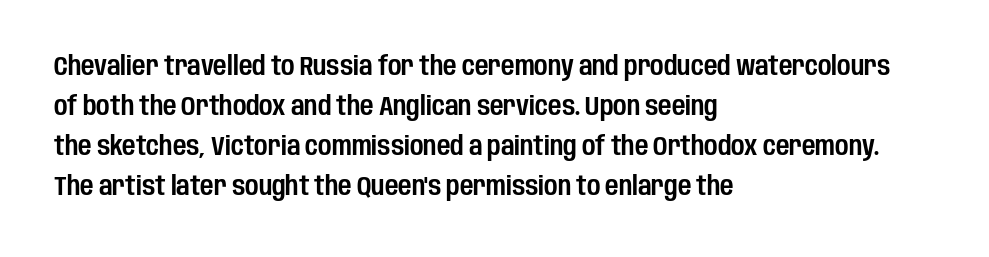
The image shows 26 px text type, upright; set left-aligned, normal line spacing (1.54x), normal letter spacing, not underlined.
